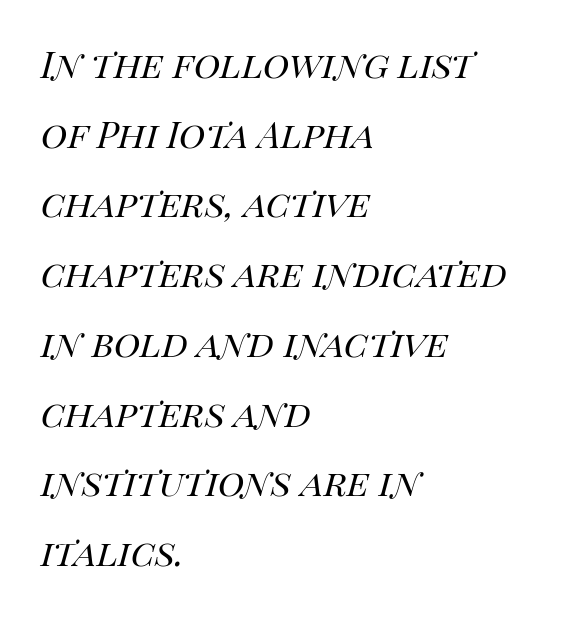
Q: Is the text bold? A: No.
Q: Is the text italic (slanted)? A: Yes, it leans right by about 14 degrees.
Q: Is the text underlined? A: No.
Q: How is the paragraph aligned? A: Left-aligned.
Q: Is the spacing between letters normal or unusually wide? A: Normal.
Q: Is the spacing between lines tight, normal or loose? A: Normal.
Q: Width (condensed, normal, or wide)? A: Normal.
Q: Stroke contrast? A: High.
Q: x-height? A: Large.
Q: Monospaced? A: No.
